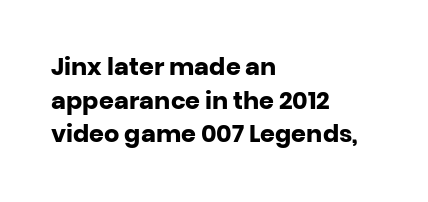
The image shows 24 px bold type, upright; set left-aligned, normal line spacing (1.4x), normal letter spacing, not underlined.
